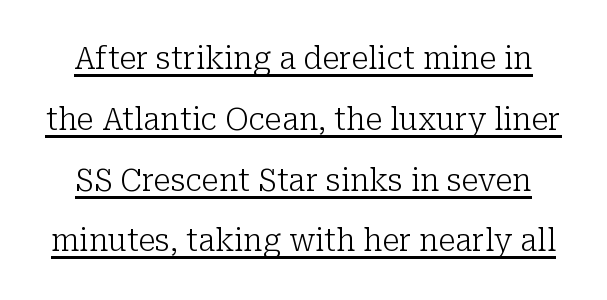
Q: Is the text bold? A: No.
Q: Is the text italic (slanted)? A: No, it is upright.
Q: Is the typeface a serif or a sans-serif typeface? A: Serif.
Q: Is the text underlined? A: Yes.
Q: Is the spacing between letters normal or unusually wide? A: Normal.
Q: Is the spacing between lines tight, normal or loose? A: Loose.
Q: Width (condensed, normal, or wide)? A: Normal.
Q: Stroke contrast? A: Low.
Q: x-height? A: Medium.
Q: Monospaced? A: No.
